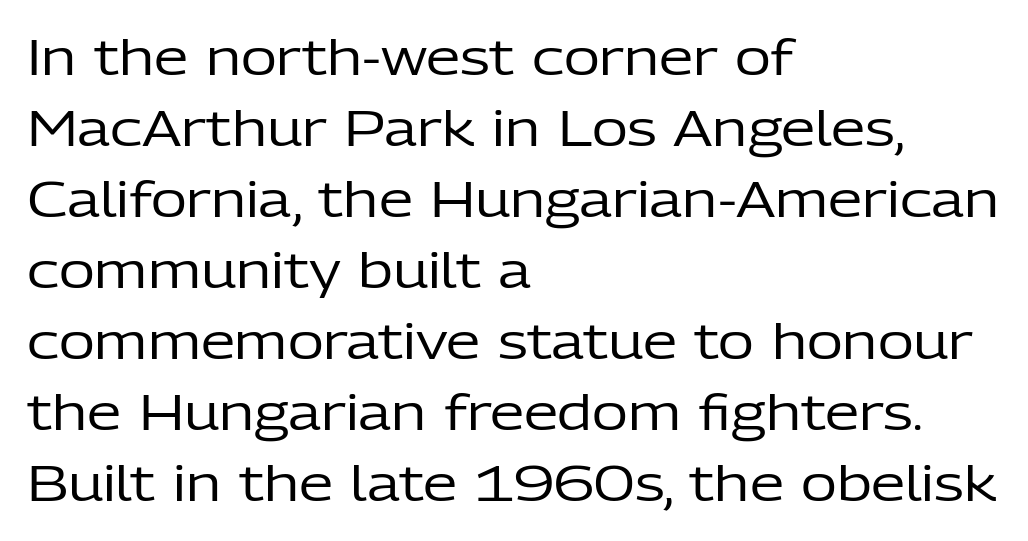
The image shows 49 px regular-weight sans-serif type, upright; set left-aligned, normal line spacing (1.45x), normal letter spacing, not underlined; low stroke contrast and a medium x-height.
